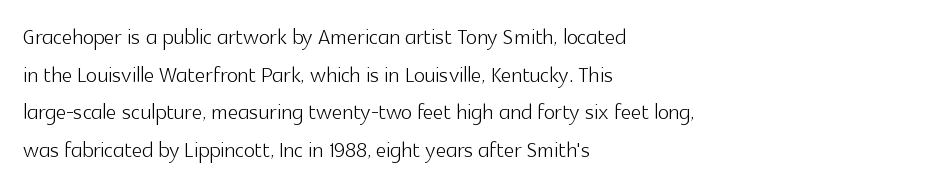
Type without underlining. The rows are spaced the way most documents space them. Every character sits straight up, as roman type does. Varying glyph widths throughout — classic text-font behaviour.
